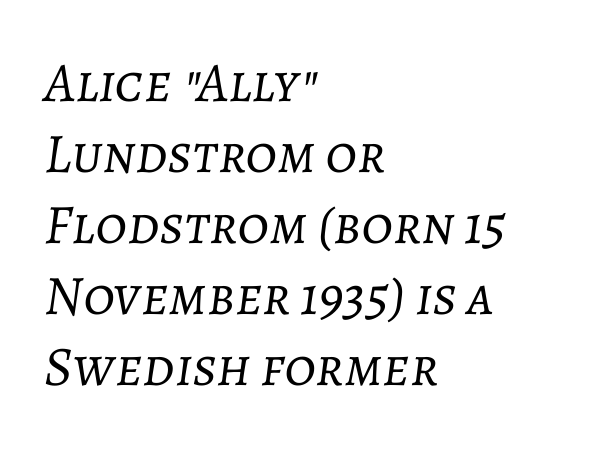
{"italic": "yes", "lean": "right", "slant_degrees": 7, "bold": "no", "weight": "light", "width": "normal", "stroke_contrast": "low", "x_height": "medium", "monospaced": "no", "underline": "no", "align": "left", "line_spacing": "normal", "line_spacing_ratio": 1.27, "letter_spacing": "normal", "letter_spacing_em": 0.0, "glyph_px": 56}
